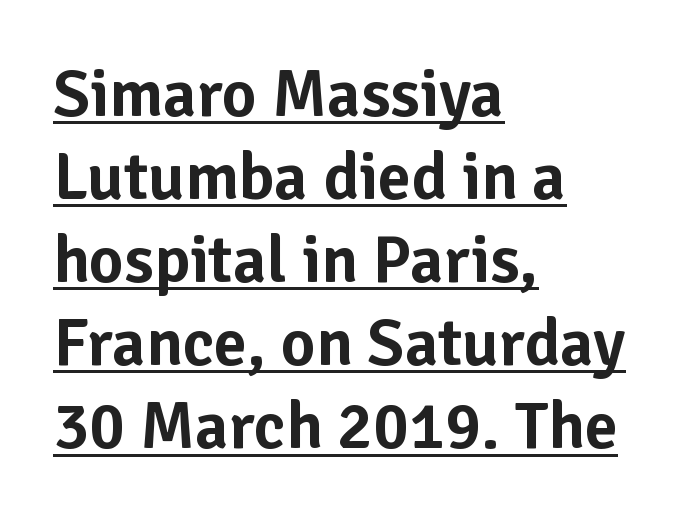
The typography opts for an upright posture over an oblique one. The text was rendered using a sans face with plain stroke endings. Notice how the passage keeps a crisp vertical edge on the left only. Honestly, the letter spacing is just normal — you wouldn't notice it. Think of a printed novel: that variable character pitch is what you see here. Quick note: underline on.
